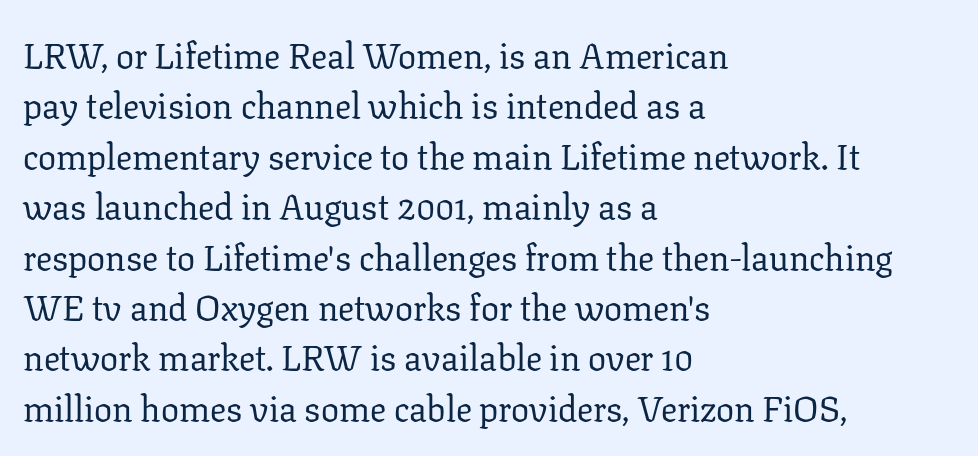
Q: Is the text bold? A: No.
Q: Is the text italic (slanted)? A: No, it is upright.
Q: Is the typeface a serif or a sans-serif typeface? A: Serif.
Q: Is the text underlined? A: No.
Q: How is the paragraph aligned? A: Left-aligned.
Q: Is the spacing between letters normal or unusually wide? A: Normal.
Q: Is the spacing between lines tight, normal or loose? A: Normal.
Q: Width (condensed, normal, or wide)? A: Normal.
Q: Stroke contrast? A: Low.
Q: x-height? A: Medium.
Q: Monospaced? A: No.
